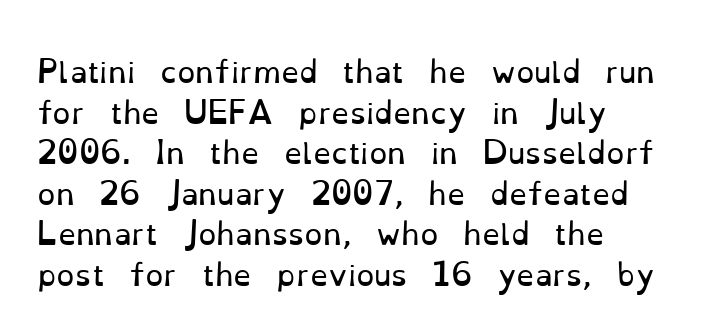
{"serif": "yes", "italic": "no", "bold": "no", "weight": "regular", "width": "normal", "stroke_contrast": "low", "x_height": "small", "monospaced": "no", "underline": "no", "align": "left", "line_spacing": "normal", "line_spacing_ratio": 1.4, "letter_spacing": "normal", "letter_spacing_em": 0.0, "glyph_px": 29}
